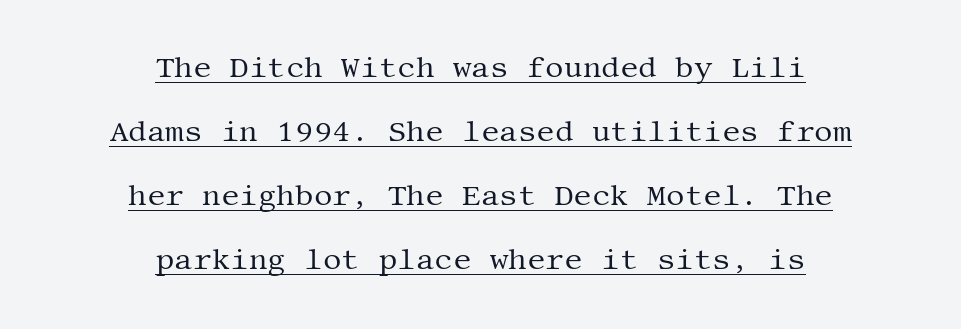
The image shows 29 px regular-weight serif type, upright; set centered, loose line spacing (2.21x), normal letter spacing, underlined; medium stroke contrast and a large x-height.
